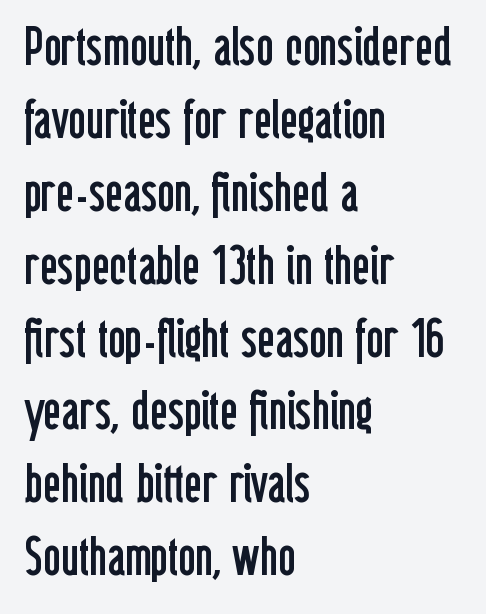
{"serif": "no", "italic": "no", "bold": "no", "weight": "regular", "width": "condensed", "stroke_contrast": "low", "x_height": "medium", "monospaced": "no", "underline": "no", "align": "left", "line_spacing": "normal", "line_spacing_ratio": 1.35, "letter_spacing": "normal", "letter_spacing_em": 0.0, "glyph_px": 54}
